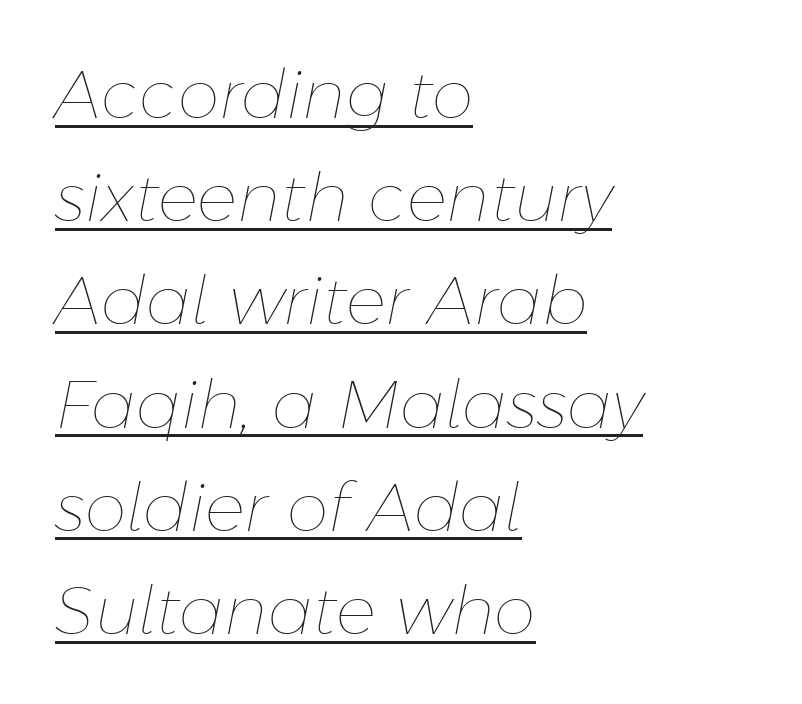
The image shows 67 px thin type, italic (leaning right); set left-aligned, normal line spacing (1.54x), normal letter spacing, underlined; low stroke contrast and a medium x-height.
